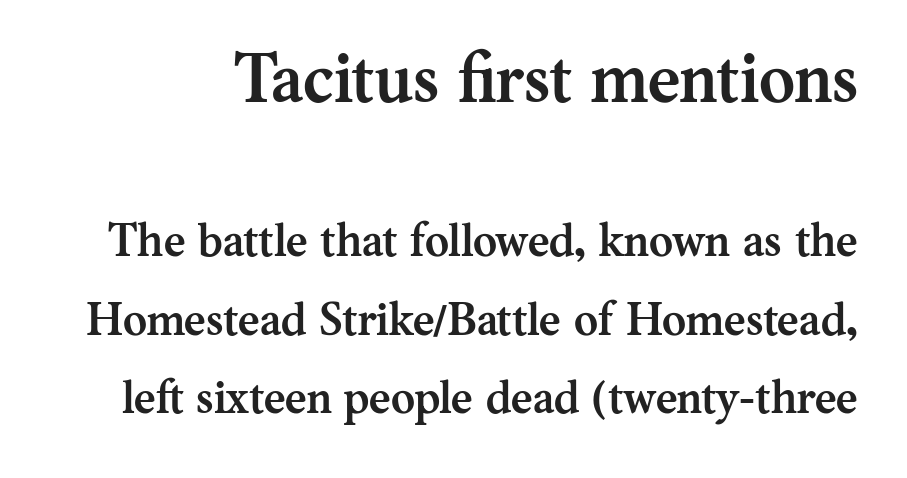
{"serif": "yes", "italic": "no", "bold": "yes", "weight": "semibold", "width": "normal", "stroke_contrast": "medium", "x_height": "medium", "monospaced": "no", "underline": "no", "line_spacing": "normal", "line_spacing_ratio": 1.7, "letter_spacing": "normal", "letter_spacing_em": 0.0, "larger_block": "first", "size_ratio": 1.5, "glyph_px": 69}
